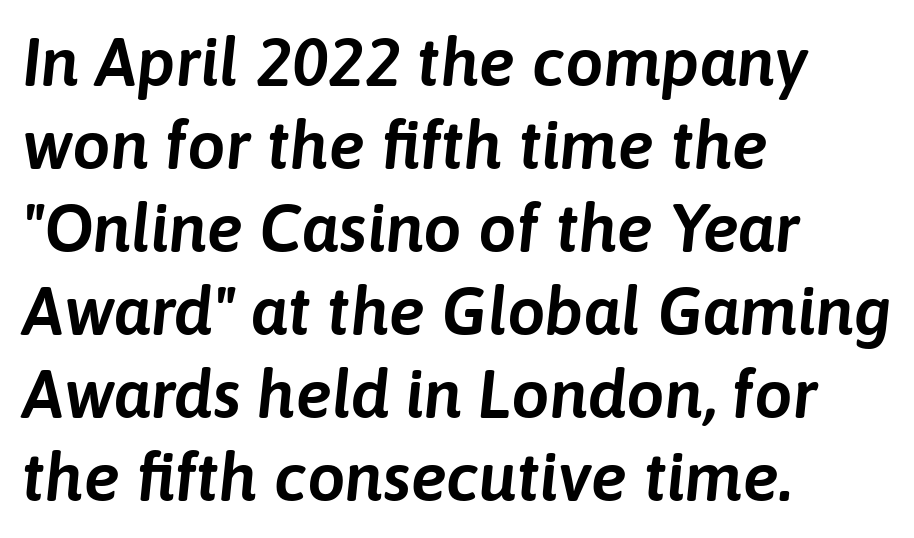
The image shows 68 px text type, italic (leaning right); set left-aligned, line spacing 1.22x, normal letter spacing, not underlined; low stroke contrast and a medium x-height.
